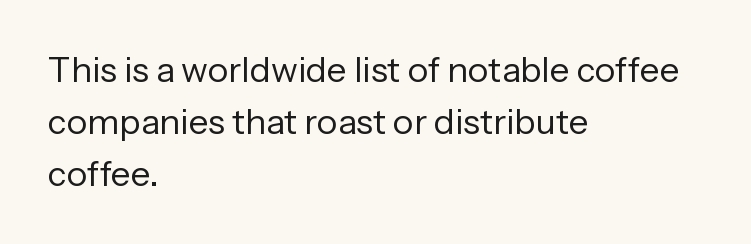
Q: Is the text bold? A: No.
Q: Is the text italic (slanted)? A: No, it is upright.
Q: Is the typeface a serif or a sans-serif typeface? A: Sans-serif.
Q: Is the text underlined? A: No.
Q: How is the paragraph aligned? A: Left-aligned.
Q: Is the spacing between letters normal or unusually wide? A: Normal.
Q: Is the spacing between lines tight, normal or loose? A: Normal.
Q: Width (condensed, normal, or wide)? A: Normal.
Q: Stroke contrast? A: Low.
Q: x-height? A: Medium.
Q: Monospaced? A: No.
